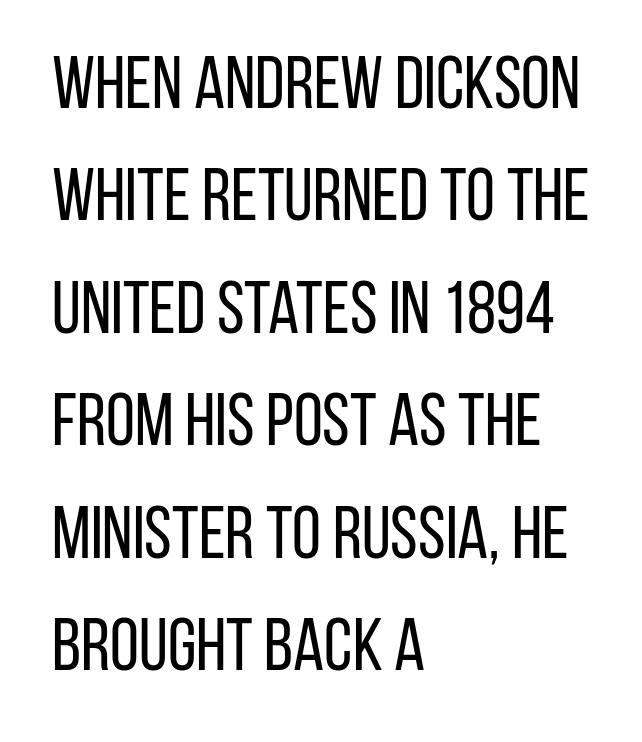
{"serif": "no", "italic": "no", "bold": "no", "weight": "regular", "width": "condensed", "stroke_contrast": "low", "x_height": "large", "monospaced": "no", "underline": "no", "align": "left", "line_spacing": "normal", "line_spacing_ratio": 1.52, "letter_spacing": "normal", "letter_spacing_em": 0.0, "glyph_px": 74}
